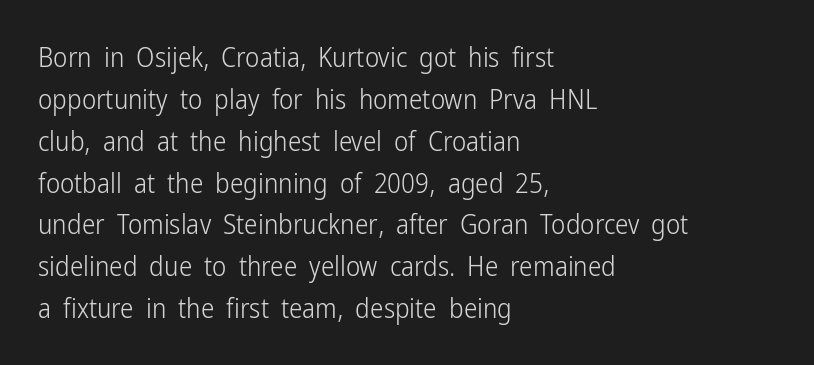
{"italic": "no", "bold": "no", "underline": "no", "align": "left", "line_spacing": "normal", "line_spacing_ratio": 1.55, "letter_spacing": "normal", "letter_spacing_em": 0.0, "glyph_px": 27}
